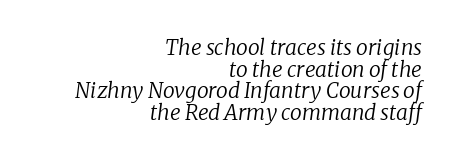
Q: Is the text bold? A: No.
Q: Is the text italic (slanted)? A: Yes, it leans right by about 8 degrees.
Q: Is the text underlined? A: No.
Q: How is the paragraph aligned? A: Right-aligned.
Q: Is the spacing between letters normal or unusually wide? A: Normal.
Q: Is the spacing between lines tight, normal or loose? A: Tight.
